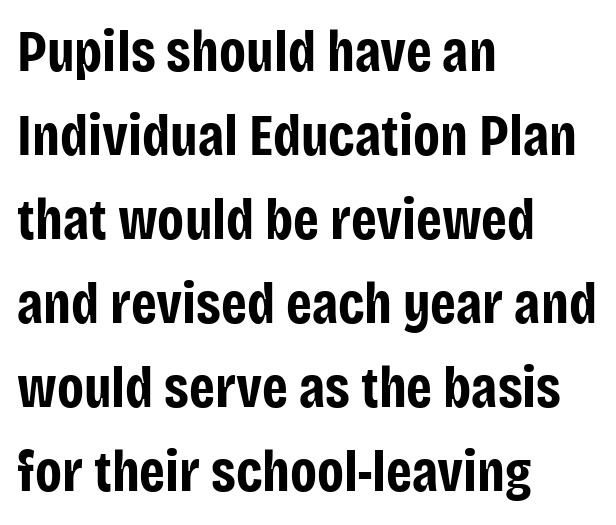
{"serif": "no", "italic": "no", "bold": "yes", "weight": "bold", "width": "condensed", "stroke_contrast": "low", "x_height": "large", "monospaced": "no", "underline": "no", "align": "left", "line_spacing": "normal", "line_spacing_ratio": 1.45, "letter_spacing": "normal", "letter_spacing_em": 0.0, "glyph_px": 58}
